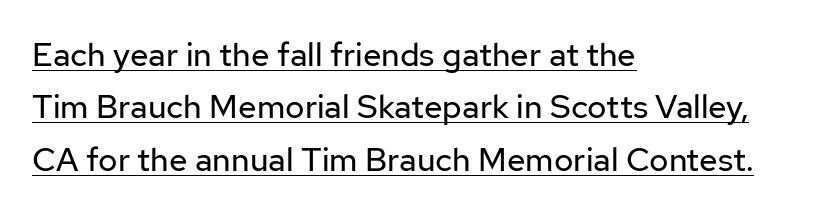
{"serif": "no", "italic": "no", "bold": "no", "weight": "regular", "width": "normal", "stroke_contrast": "low", "x_height": "medium", "monospaced": "no", "underline": "yes", "align": "left", "line_spacing": "normal", "line_spacing_ratio": 1.59, "letter_spacing": "normal", "letter_spacing_em": 0.0, "glyph_px": 33}
